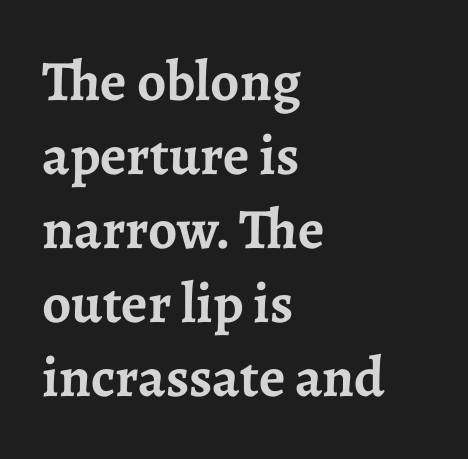
There is no visible air inserted between adjacent glyphs. Is this a fixed-width face? No — the glyphs have proportional, varying widths. Each glyph is drawn with heavy, bold strokes. A student would call this left alignment; a typographer would say flush left, rag right.
